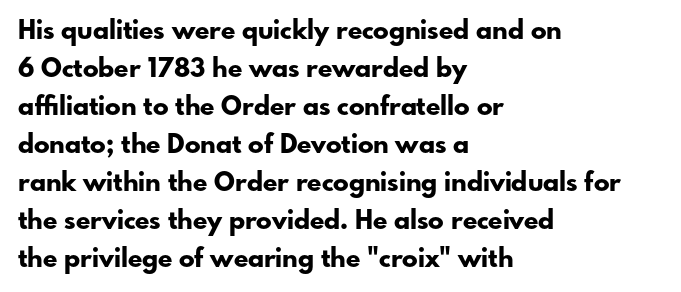
{"italic": "no", "bold": "yes", "underline": "no", "align": "left", "line_spacing": "normal", "line_spacing_ratio": 1.46, "letter_spacing": "normal", "letter_spacing_em": 0.0, "glyph_px": 26}
